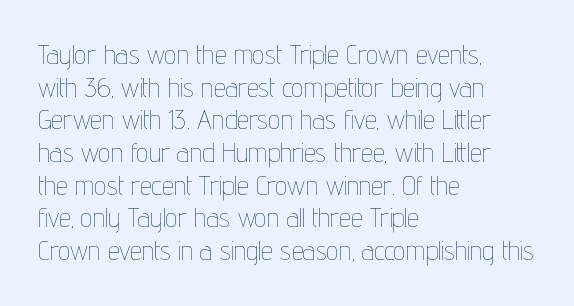
What stands out about the letter spacing? Nothing — it is the standard amount. This is not heavy type; no bold has been used. Just letters on the line, the space beneath them empty. Notice how the stems are strictly vertical — no italics here. This rendering uses left alignment, leaving the right contour irregular.
